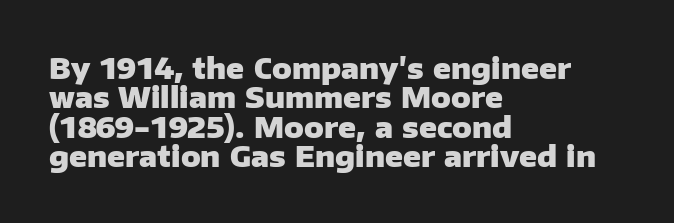
{"serif": "no", "italic": "no", "bold": "yes", "weight": "heavy", "width": "normal", "stroke_contrast": "low", "x_height": "medium", "monospaced": "no", "underline": "no", "align": "left", "line_spacing": "tight", "line_spacing_ratio": 1.01, "letter_spacing": "normal", "letter_spacing_em": 0.0, "glyph_px": 29}
